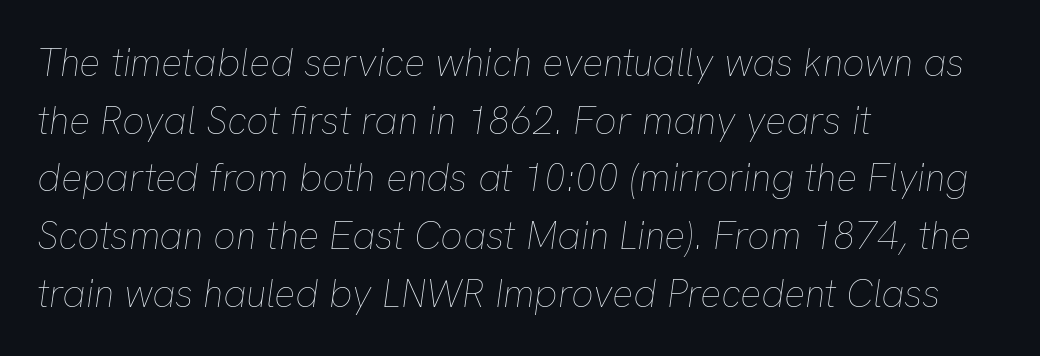
{"italic": "yes", "lean": "right", "slant_degrees": 8, "bold": "no", "weight": "thin", "width": "normal", "stroke_contrast": "low", "x_height": "medium", "monospaced": "no", "underline": "no", "align": "left", "line_spacing": "normal", "line_spacing_ratio": 1.48, "letter_spacing": "normal", "letter_spacing_em": 0.0, "glyph_px": 39}
